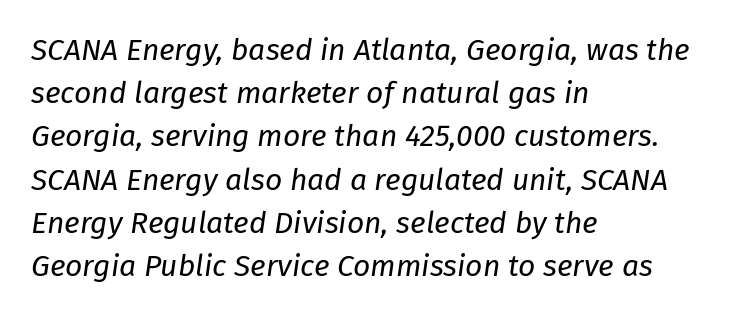
Q: Is the text bold? A: No.
Q: Is the text italic (slanted)? A: Yes, it leans right by about 8 degrees.
Q: Is the text underlined? A: No.
Q: How is the paragraph aligned? A: Left-aligned.
Q: Is the spacing between letters normal or unusually wide? A: Normal.
Q: Is the spacing between lines tight, normal or loose? A: Normal.
Q: Width (condensed, normal, or wide)? A: Normal.
Q: Stroke contrast? A: Low.
Q: x-height? A: Medium.
Q: Monospaced? A: No.
